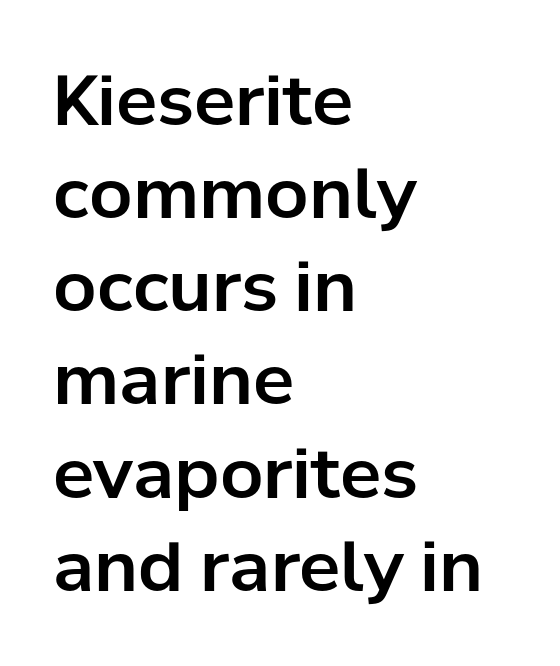
The image shows 69 px sans-serif type, upright; set left-aligned, normal line spacing (1.35x), normal letter spacing, not underlined; low stroke contrast and a medium x-height.
